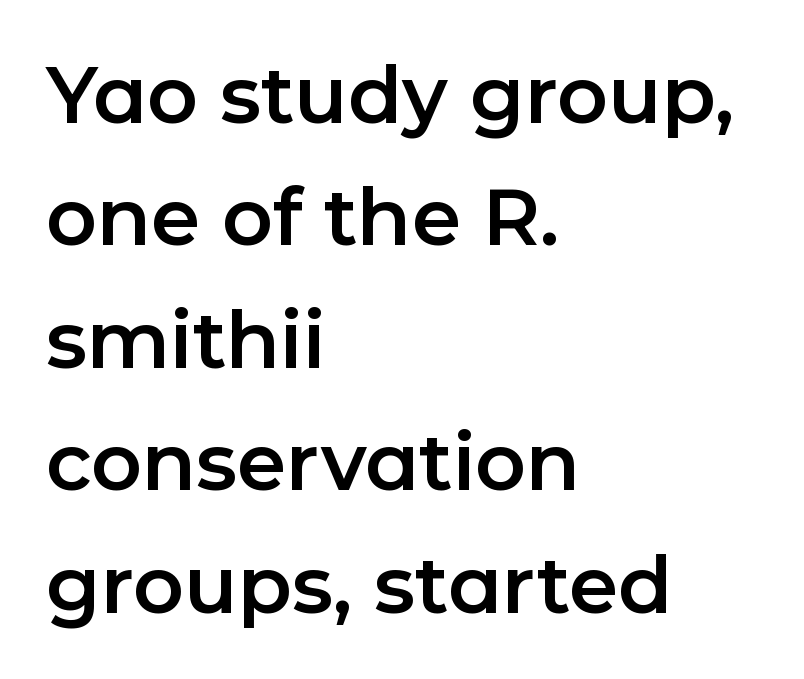
The image shows 79 px sans-serif type, upright; set left-aligned, normal line spacing (1.55x), normal letter spacing, not underlined; low stroke contrast and a medium x-height.
